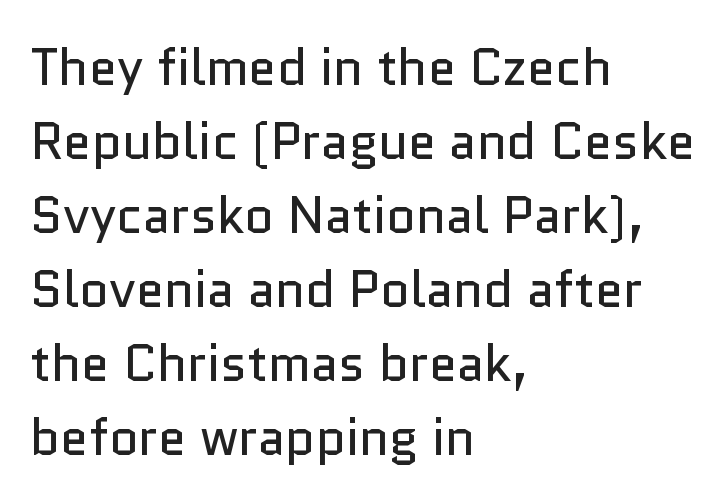
If you drew a line through each stem, it would be perfectly vertical. Heft: none added — not bold. This sample uses a sans-serif face. Evenly set lines give the paragraph a standard silhouette. Each row of text sits above clean, open space.
